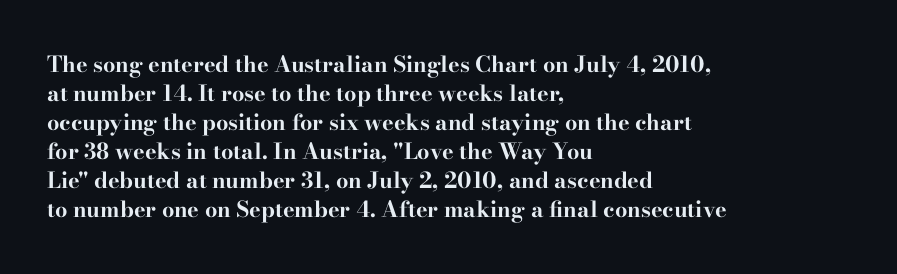
Q: Is the text bold? A: Yes.
Q: Is the text italic (slanted)? A: No, it is upright.
Q: Is the text underlined? A: No.
Q: How is the paragraph aligned? A: Left-aligned.
Q: Is the spacing between letters normal or unusually wide? A: Normal.
Q: Is the spacing between lines tight, normal or loose? A: Normal.
